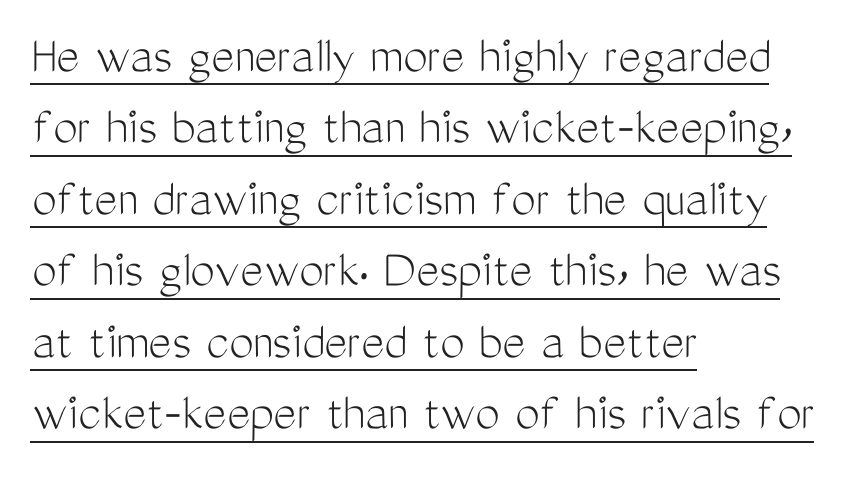
Q: Is the text bold? A: No.
Q: Is the text italic (slanted)? A: No, it is upright.
Q: Is the typeface a serif or a sans-serif typeface? A: Sans-serif.
Q: Is the text underlined? A: Yes.
Q: How is the paragraph aligned? A: Left-aligned.
Q: Is the spacing between letters normal or unusually wide? A: Normal.
Q: Is the spacing between lines tight, normal or loose? A: Normal.
Q: Width (condensed, normal, or wide)? A: Condensed.
Q: Stroke contrast? A: Medium.
Q: x-height? A: Medium.
Q: Monospaced? A: No.
